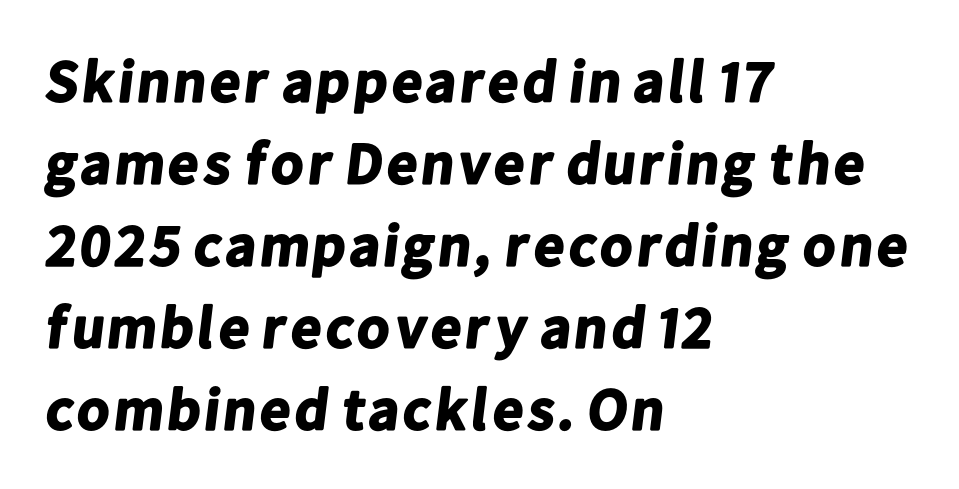
What stands out about the letter spacing? Nothing — it is the standard amount. How heavy is the stroke? Heavy — this is a bold. Any mark beneath the type? The region is blank. The lines are quadded left. The passage shown stacks its lines at a standard gap.
